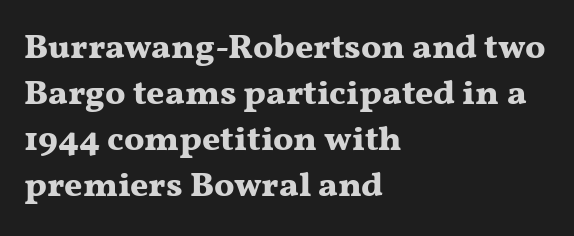
Q: Is the text bold? A: Yes.
Q: Is the text italic (slanted)? A: No, it is upright.
Q: Is the typeface a serif or a sans-serif typeface? A: Serif.
Q: Is the text underlined? A: No.
Q: How is the paragraph aligned? A: Left-aligned.
Q: Is the spacing between letters normal or unusually wide? A: Normal.
Q: Is the spacing between lines tight, normal or loose? A: Normal.
Q: Width (condensed, normal, or wide)? A: Wide.
Q: Stroke contrast? A: Medium.
Q: x-height? A: Medium.
Q: Monospaced? A: No.
